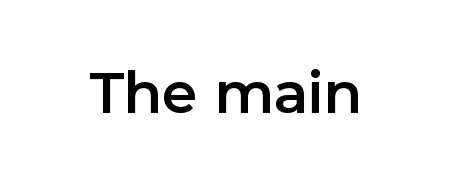
The image shows 62 px semibold sans-serif type, upright; set normal letter spacing, not underlined; a medium x-height.
